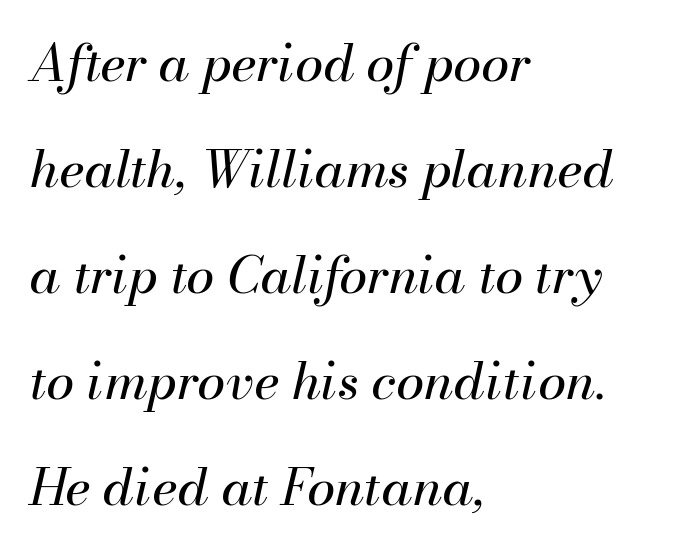
Q: Is the text bold? A: No.
Q: Is the text italic (slanted)? A: Yes, it leans right by about 13 degrees.
Q: Is the text underlined? A: No.
Q: How is the paragraph aligned? A: Left-aligned.
Q: Is the spacing between letters normal or unusually wide? A: Normal.
Q: Is the spacing between lines tight, normal or loose? A: Loose.
Q: Width (condensed, normal, or wide)? A: Normal.
Q: Stroke contrast? A: Medium.
Q: x-height? A: Small.
Q: Monospaced? A: No.
